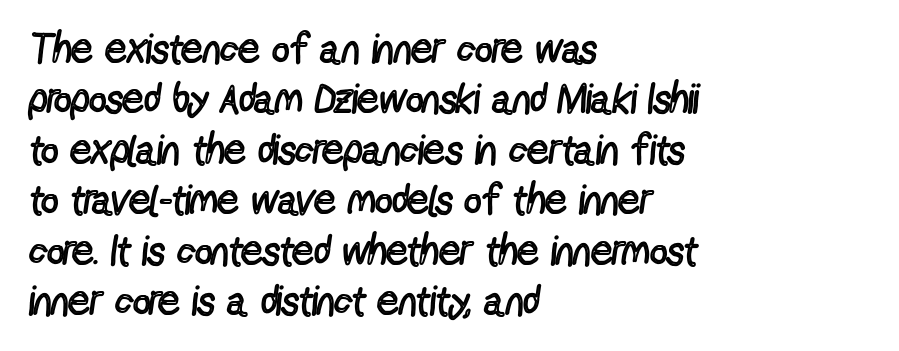
{"serif": "no", "bold": "no", "weight": "regular", "width": "condensed", "x_height": "medium", "monospaced": "no", "underline": "no", "align": "left", "line_spacing_ratio": 1.2, "letter_spacing": "normal", "letter_spacing_em": 0.0, "glyph_px": 42}
